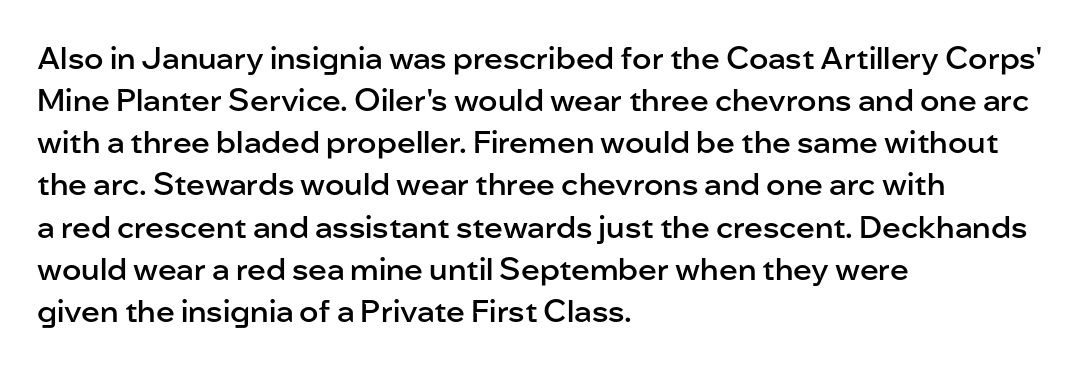
Q: Is the text bold? A: Semi-bold.
Q: Is the text italic (slanted)? A: No, it is upright.
Q: Is the typeface a serif or a sans-serif typeface? A: Sans-serif.
Q: Is the text underlined? A: No.
Q: How is the paragraph aligned? A: Left-aligned.
Q: Is the spacing between letters normal or unusually wide? A: Normal.
Q: Is the spacing between lines tight, normal or loose? A: Normal.
Q: Width (condensed, normal, or wide)? A: Normal.
Q: Stroke contrast? A: Low.
Q: x-height? A: Medium.
Q: Monospaced? A: No.
